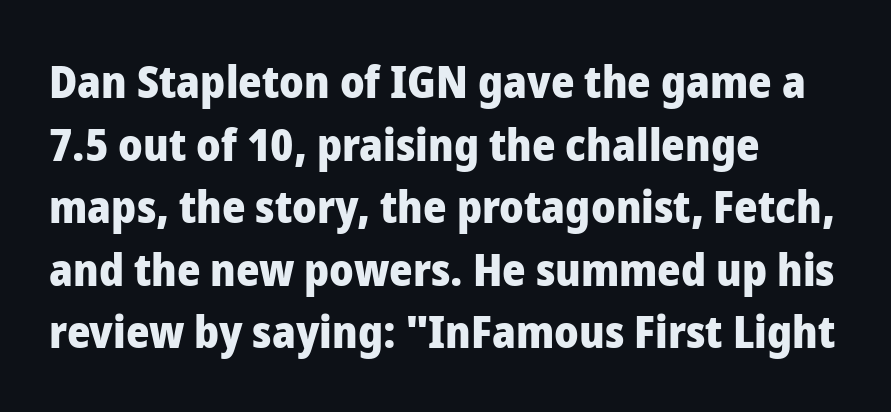
The image shows 45 px heavy sans-serif type, upright; set left-aligned, normal line spacing (1.39x), normal letter spacing, not underlined; low stroke contrast and a medium x-height.
